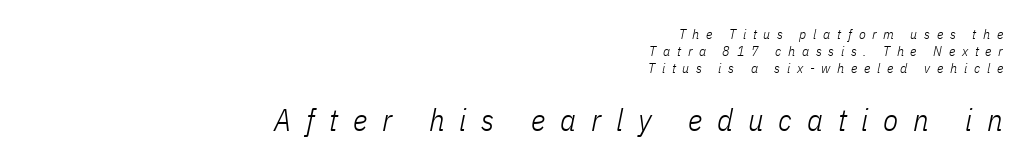
In this sample the second text group is rendered at the bigger scale. Right-aligned paragraph, ragged on the left. Is the letter spacing exaggerated? Yes — the characters are pushed far apart. Yep, that's italic — everything's leaning.
